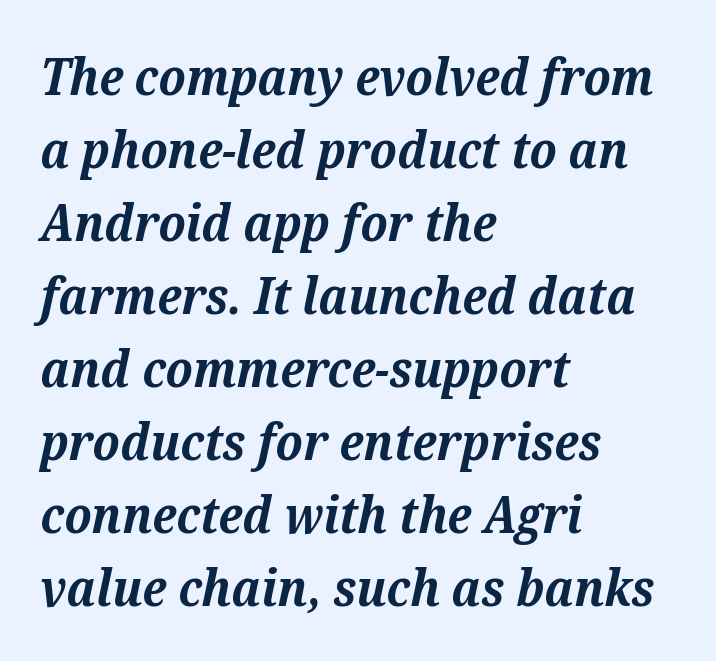
Q: Is the text bold? A: Yes.
Q: Is the text italic (slanted)? A: Yes, it leans right by about 12 degrees.
Q: Is the typeface a serif or a sans-serif typeface? A: Serif.
Q: Is the text underlined? A: No.
Q: How is the paragraph aligned? A: Left-aligned.
Q: Is the spacing between letters normal or unusually wide? A: Normal.
Q: Is the spacing between lines tight, normal or loose? A: Normal.
Q: Width (condensed, normal, or wide)? A: Normal.
Q: Stroke contrast? A: Medium.
Q: x-height? A: Medium.
Q: Monospaced? A: No.
